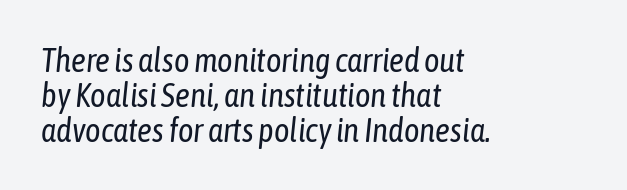
Stroke thickness stays within the range of a standard reading face or lighter. Here the designer chose a conventional face with non-uniform glyph widths. Horizontal bands of white between lines are thin slivers. You could call the tracking neutral — neither tight nor loose. Each line starts at the same left margin while the right side varies.
